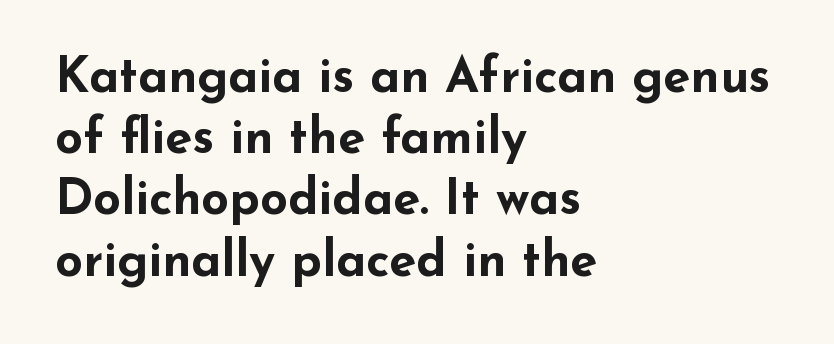
Tall strokes in this sample are plumb rather than angled. Each word holds together tightly as a unit, with standard inter-letter gaps. Check the space under the baseline: it is left empty. What kind of face is this? One without serifs — a sans. All the whitespace from short lines collects on the right. Is this a fixed-width face? No — the glyphs have proportional, varying widths.
